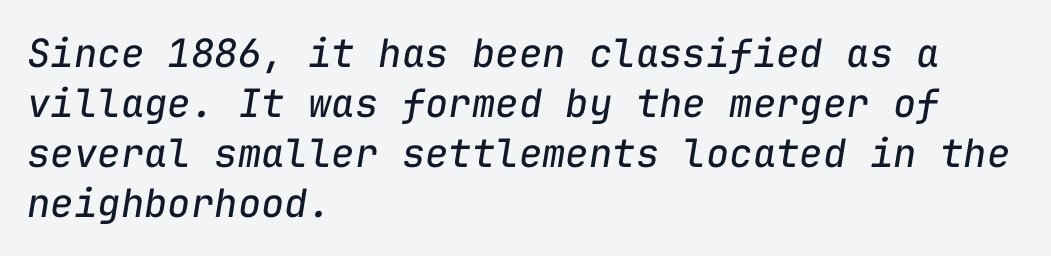
Each letter, wide or thin by design, is forced into the same width here. The words here are not underlined. Standard letterfit; no display-style spreading of the glyphs. The rows are spaced the way most documents space them. Stroke thickness stays within the range of a standard reading face or lighter.
